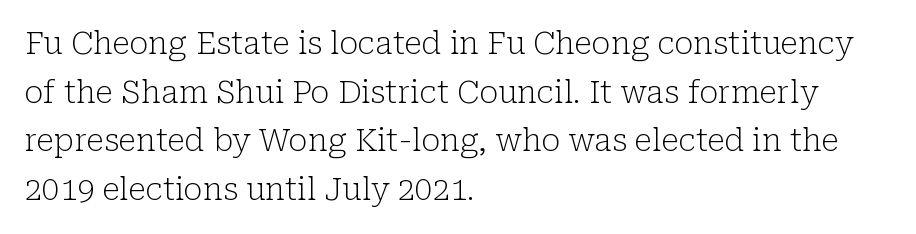
{"serif": "yes", "italic": "no", "bold": "no", "weight": "light", "width": "normal", "stroke_contrast": "low", "x_height": "medium", "monospaced": "no", "underline": "no", "align": "left", "line_spacing": "normal", "line_spacing_ratio": 1.57, "letter_spacing": "normal", "letter_spacing_em": 0.0, "glyph_px": 31}
